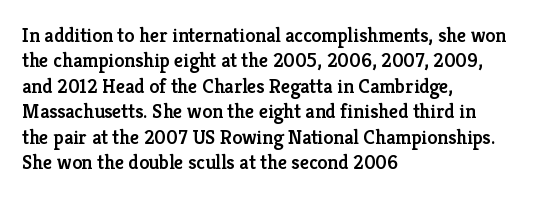
{"italic": "no", "bold": "semi", "underline": "no", "align": "left", "line_spacing": "normal", "line_spacing_ratio": 1.27, "letter_spacing": "normal", "letter_spacing_em": 0.0, "glyph_px": 20}
